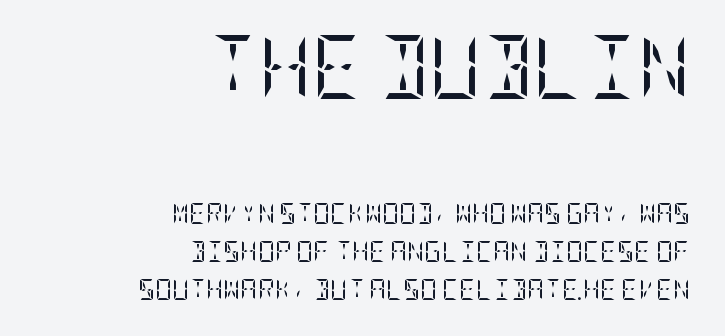
Examine the stroke ends and you'll spot serifs. If you drew a ruler down the right edge, every line would touch it. Letters rest on an invisible, unmarked baseline. Top chunk: large. Bottom chunk: small.
